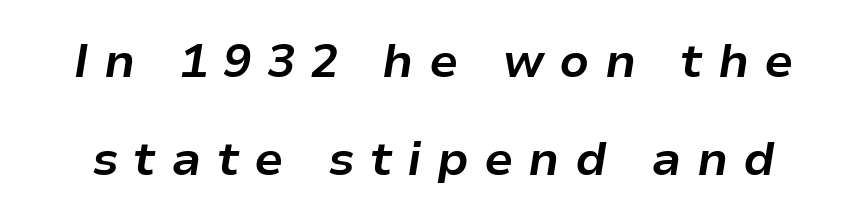
Compared with ordinary roman type, these characters are visibly tilted. Letter spacing: wide. Rule under the text: the space is simply empty. Students, this is bold: see how much ink each stroke carries. How would I describe the line gaps? Wide and relaxed.
